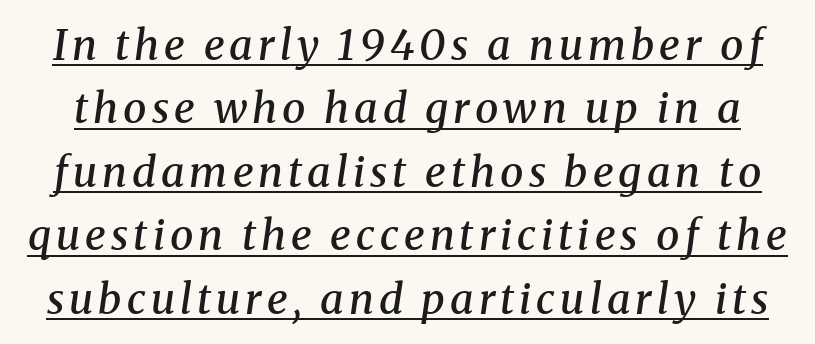
Q: Is the text bold? A: Semi-bold.
Q: Is the text italic (slanted)? A: Yes, it leans right by about 8 degrees.
Q: Is the typeface a serif or a sans-serif typeface? A: Serif.
Q: Is the text underlined? A: Yes.
Q: Is the spacing between lines tight, normal or loose? A: Normal.
Q: Width (condensed, normal, or wide)? A: Normal.
Q: Stroke contrast? A: Medium.
Q: x-height? A: Medium.
Q: Monospaced? A: No.
